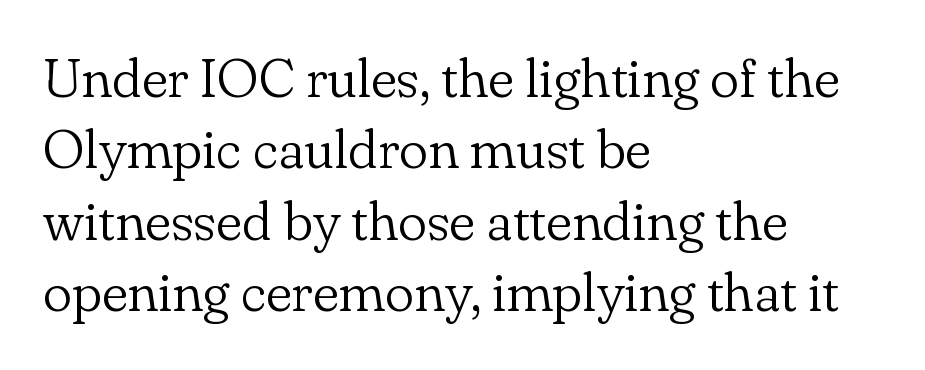
Q: Is the text bold? A: No.
Q: Is the text italic (slanted)? A: No, it is upright.
Q: Is the typeface a serif or a sans-serif typeface? A: Serif.
Q: Is the text underlined? A: No.
Q: How is the paragraph aligned? A: Left-aligned.
Q: Is the spacing between letters normal or unusually wide? A: Normal.
Q: Is the spacing between lines tight, normal or loose? A: Normal.
Q: Width (condensed, normal, or wide)? A: Normal.
Q: Stroke contrast? A: Low.
Q: x-height? A: Small.
Q: Monospaced? A: No.
